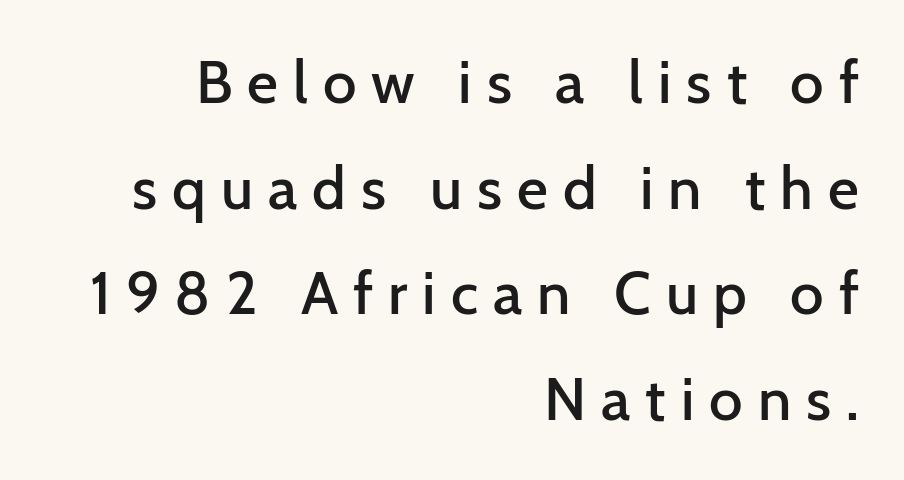
The image shows 60 px semibold sans-serif type, upright; set right-aligned, line spacing 1.76x, unusually wide letter spacing (+0.25 em), not underlined; low stroke contrast and a medium x-height.
